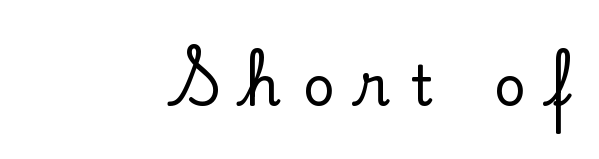
{"serif": "yes", "italic": "no", "width": "normal", "stroke_contrast": "low", "x_height": "small", "monospaced": "no", "underline": "no", "align": "right", "letter_spacing": "wide", "letter_spacing_em": 0.41, "glyph_px": 55}
